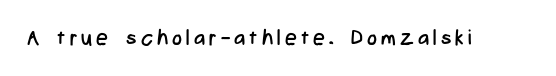
Q: Is the text bold? A: No.
Q: Is the text italic (slanted)? A: No, it is upright.
Q: Is the text underlined? A: No.
Q: Is the spacing between letters normal or unusually wide? A: Unusually wide.
